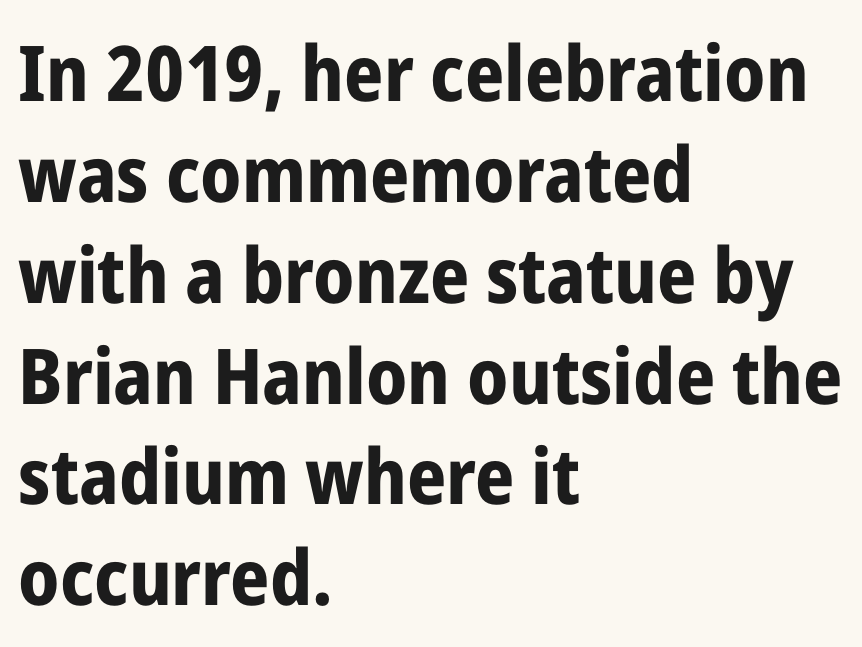
Q: Is the text bold? A: Yes.
Q: Is the text italic (slanted)? A: No, it is upright.
Q: Is the typeface a serif or a sans-serif typeface? A: Sans-serif.
Q: Is the text underlined? A: No.
Q: How is the paragraph aligned? A: Left-aligned.
Q: Is the spacing between letters normal or unusually wide? A: Normal.
Q: Is the spacing between lines tight, normal or loose? A: Normal.
Q: Width (condensed, normal, or wide)? A: Condensed.
Q: Stroke contrast? A: Low.
Q: x-height? A: Medium.
Q: Monospaced? A: No.
